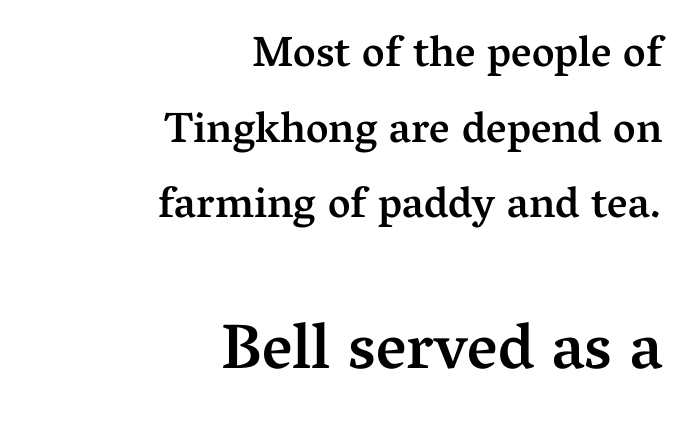
The image shows 64 px semibold serif type, upright; set right-aligned, line spacing 1.76x, normal letter spacing, not underlined; the second (bottom) block is 1.49x larger; medium stroke contrast and a medium x-height.
